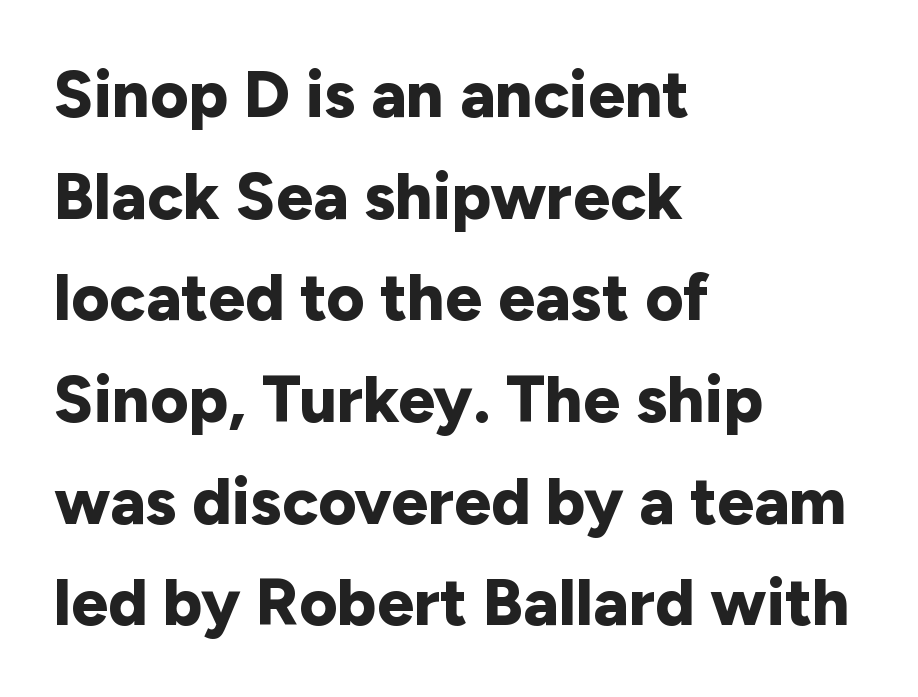
The axis of the letterforms is exactly vertical. These words are printed bold, with thick strokes throughout. Letterform terminals end flat and unadorned throughout the passage. How are the letters spaced? Ordinarily, with no added tracking.
